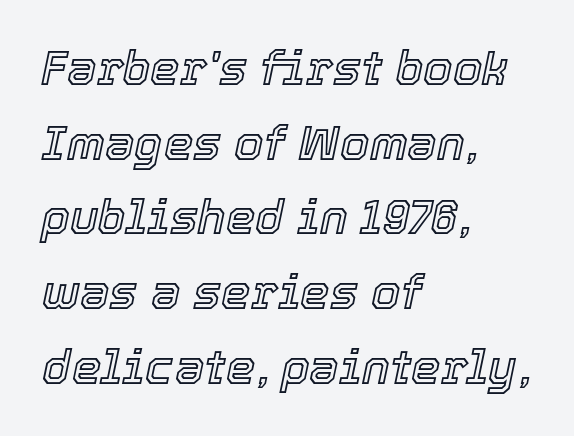
{"italic": "yes", "lean": "right", "slant_degrees": 12, "width": "normal", "x_height": "medium", "monospaced": "no", "underline": "no", "align": "left", "line_spacing": "normal", "line_spacing_ratio": 1.59, "letter_spacing": "normal", "letter_spacing_em": 0.0, "glyph_px": 47}
